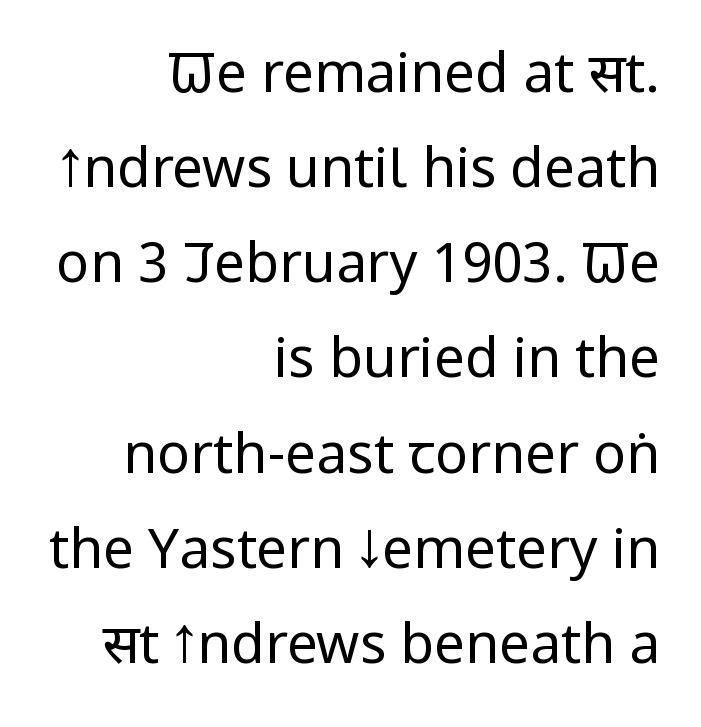
The passage shown is typed in a proportional face where columns would drift. Is this a sans? Yes — the strokes have no serifs. Beneath every word, the page is bare. Each stroke keeps to a modest, everyday thickness or less.
